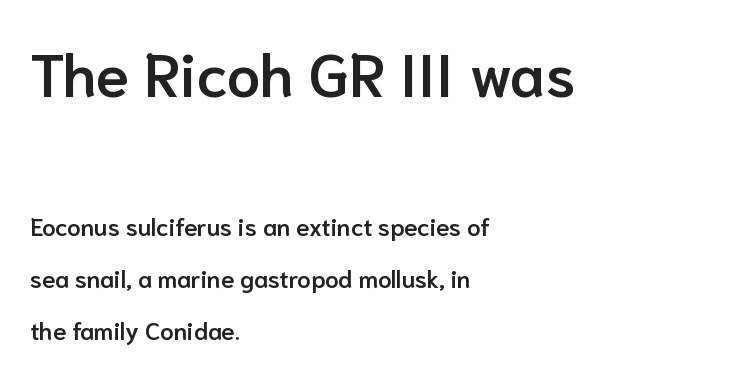
{"serif": "no", "italic": "no", "bold": "semi", "weight": "semibold", "width": "normal", "stroke_contrast": "low", "x_height": "medium", "monospaced": "no", "underline": "no", "align": "left", "line_spacing": "loose", "line_spacing_ratio": 2.18, "letter_spacing": "normal", "letter_spacing_em": 0.0, "larger_block": "first", "size_ratio": 2.5, "glyph_px": 60}
